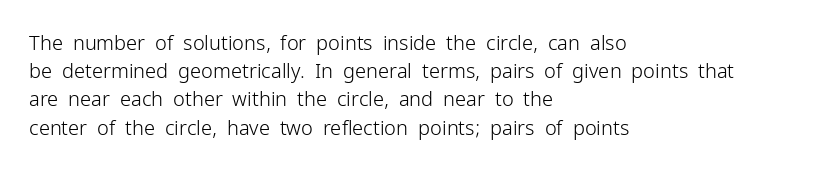
{"italic": "no", "bold": "no", "underline": "no", "align": "left", "line_spacing": "normal", "line_spacing_ratio": 1.41, "letter_spacing": "normal", "letter_spacing_em": 0.0, "glyph_px": 20}
